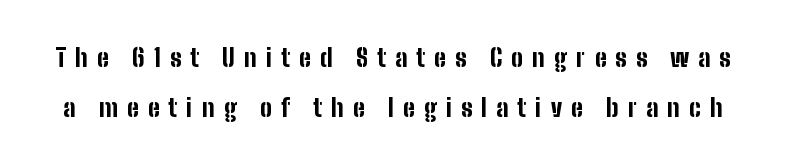
Q: Is the text bold? A: Yes.
Q: Is the text italic (slanted)? A: No, it is upright.
Q: Is the text underlined? A: No.
Q: Is the spacing between letters normal or unusually wide? A: Unusually wide.
Q: Is the spacing between lines tight, normal or loose? A: Loose.
